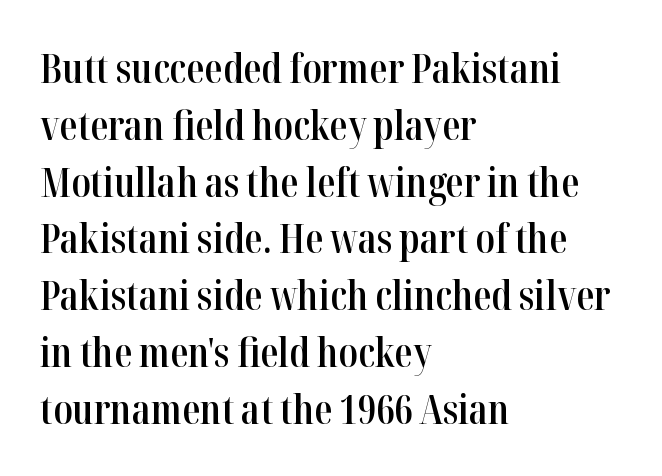
The image shows 40 px semibold, condensed serif type, upright; set left-aligned, normal line spacing (1.42x), normal letter spacing, not underlined; high stroke contrast and a medium x-height.
